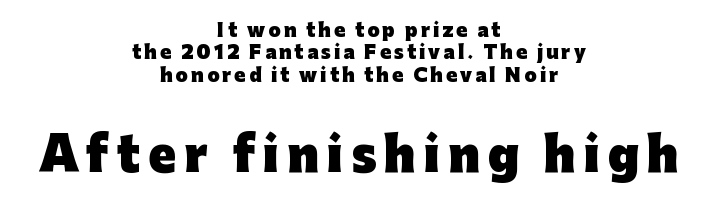
Q: Is the text bold? A: Yes.
Q: Is the text italic (slanted)? A: No, it is upright.
Q: Is the typeface a serif or a sans-serif typeface? A: Sans-serif.
Q: Is the text underlined? A: No.
Q: How is the paragraph aligned? A: Centered.
Q: Which block of text is set in a larger size, the first (top) or the second (bottom)? A: The second (bottom) one.
Q: Width (condensed, normal, or wide)? A: Normal.
Q: Stroke contrast? A: Low.
Q: x-height? A: Medium.
Q: Monospaced? A: No.
